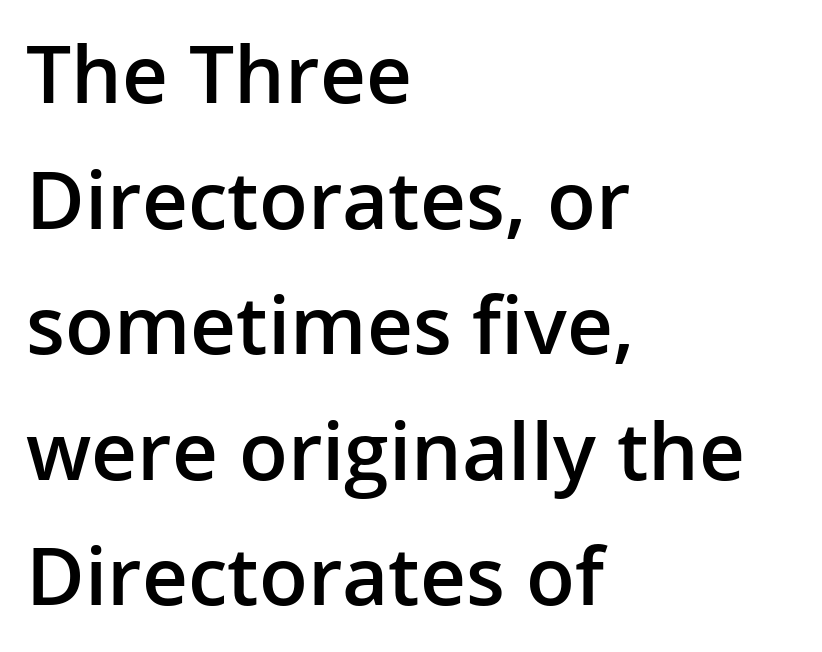
{"serif": "no", "italic": "no", "bold": "semi", "weight": "semibold", "width": "normal", "stroke_contrast": "low", "x_height": "medium", "monospaced": "no", "underline": "no", "align": "left", "line_spacing": "normal", "line_spacing_ratio": 1.57, "letter_spacing": "normal", "letter_spacing_em": 0.0, "glyph_px": 80}
